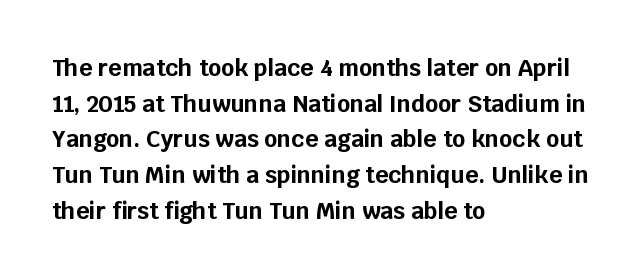
Is the block centered? No — it sits flush against the left margin. A full-strength bold gives these letters their thick strokes. The zone under the glyphs is completely vacant. This sample uses an upright cut, with every glyph sitting square on the baseline. The passage shown has conventional tracking throughout. The line-height multiplier appears to be the usual default.
